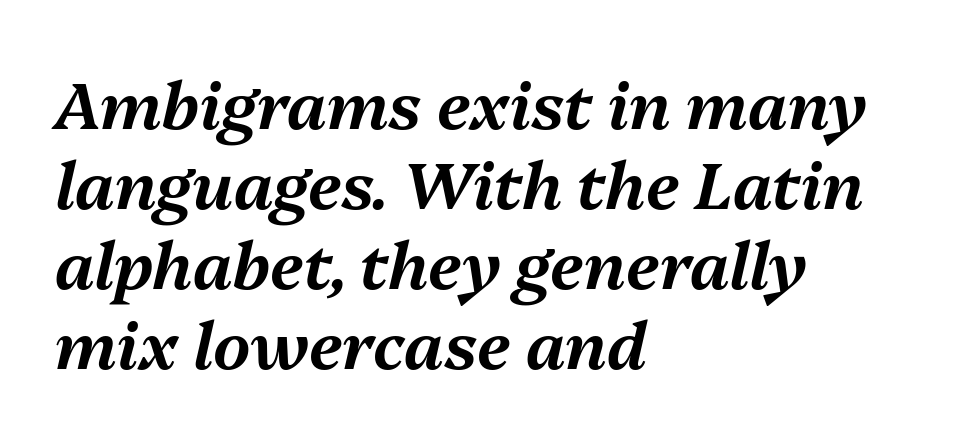
{"italic": "yes", "lean": "right", "slant_degrees": 13, "width": "normal", "stroke_contrast": "medium", "x_height": "medium", "monospaced": "no", "underline": "no", "align": "left", "line_spacing_ratio": 1.23, "letter_spacing": "normal", "letter_spacing_em": 0.0, "glyph_px": 65}
